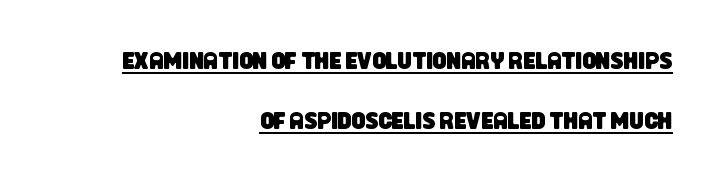
Q: Is the text underlined? A: Yes.
Q: How is the paragraph aligned? A: Right-aligned.
Q: Is the spacing between letters normal or unusually wide? A: Normal.
Q: Is the spacing between lines tight, normal or loose? A: Loose.
